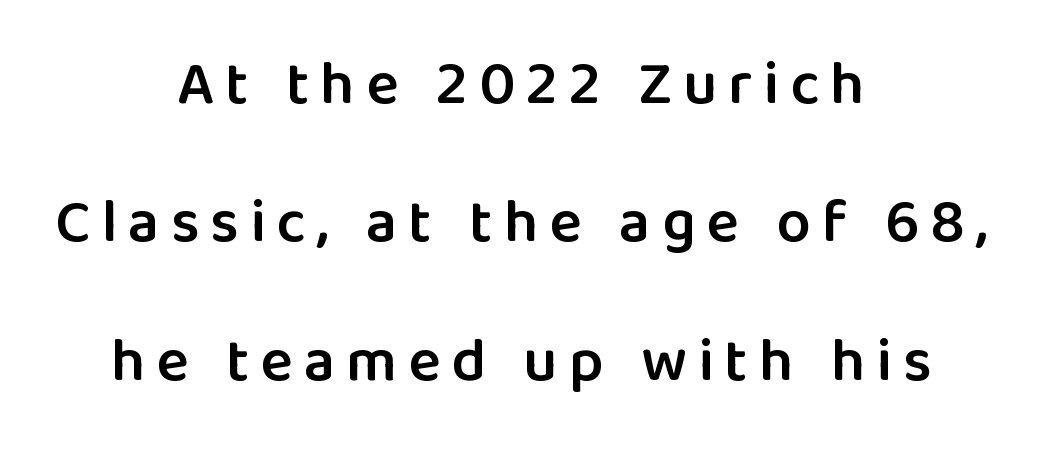
{"serif": "no", "italic": "no", "bold": "semi", "weight": "semibold", "width": "normal", "stroke_contrast": "low", "x_height": "medium", "monospaced": "no", "underline": "no", "align": "center", "line_spacing": "loose", "line_spacing_ratio": 2.27, "glyph_px": 61}
